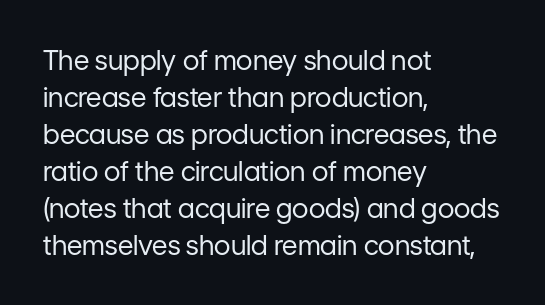
The image shows 27 px text type, upright; set left-aligned, normal line spacing (1.37x), normal letter spacing, not underlined.
